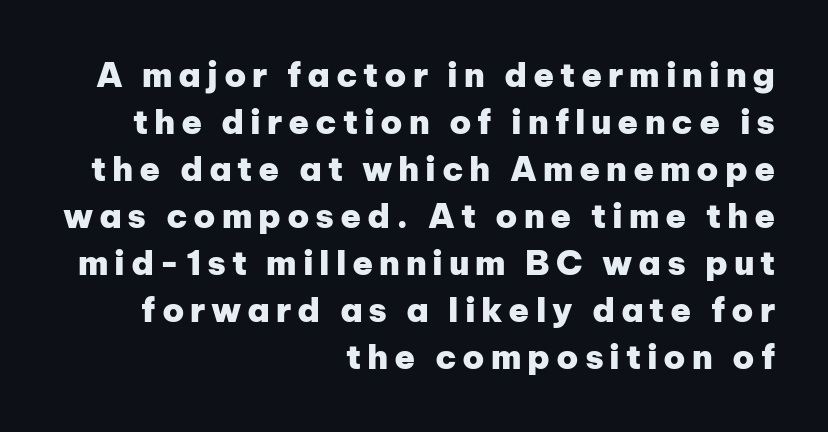
The image shows 34 px heavy sans-serif type, upright; set right-aligned, normal line spacing (1.38x), not underlined; low stroke contrast and a medium x-height.
